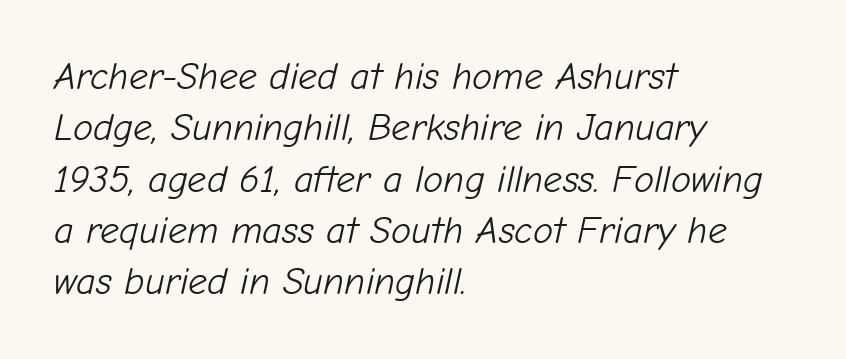
The image shows 38 px light type, italic (leaning right); set left-aligned, normal line spacing (1.35x), normal letter spacing, not underlined; low stroke contrast and a medium x-height.
